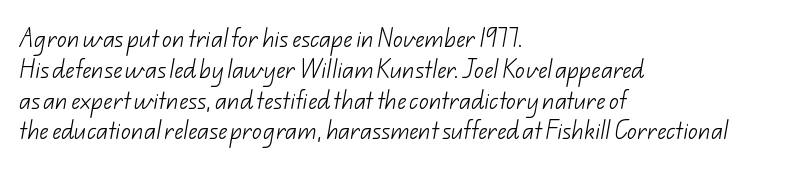
{"bold": "no", "underline": "no", "align": "left", "line_spacing": "normal", "line_spacing_ratio": 1.54, "letter_spacing": "normal", "letter_spacing_em": 0.0, "glyph_px": 20}
